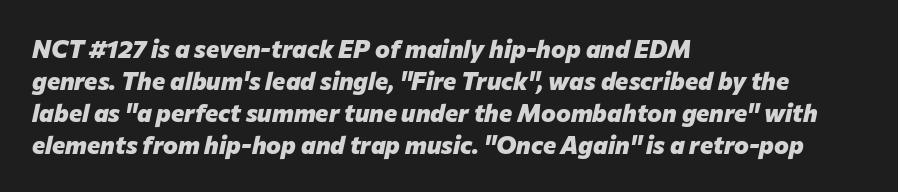
{"italic": "yes", "lean": "right", "slant_degrees": 12, "bold": "yes", "underline": "no", "align": "left", "line_spacing": "normal", "line_spacing_ratio": 1.28, "letter_spacing": "normal", "letter_spacing_em": 0.0, "glyph_px": 25}
